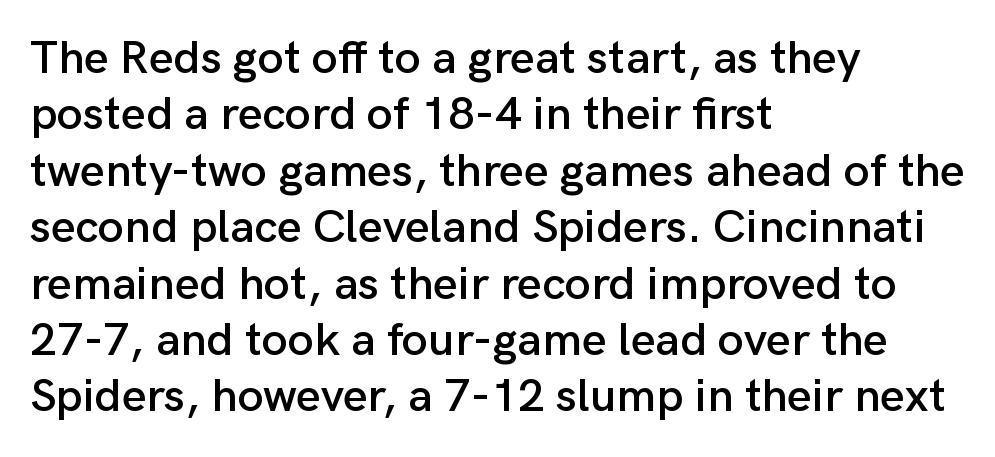
Q: Is the text italic (slanted)? A: No, it is upright.
Q: Is the typeface a serif or a sans-serif typeface? A: Sans-serif.
Q: Is the text underlined? A: No.
Q: How is the paragraph aligned? A: Left-aligned.
Q: Is the spacing between letters normal or unusually wide? A: Normal.
Q: Width (condensed, normal, or wide)? A: Normal.
Q: Stroke contrast? A: Low.
Q: x-height? A: Medium.
Q: Monospaced? A: No.
